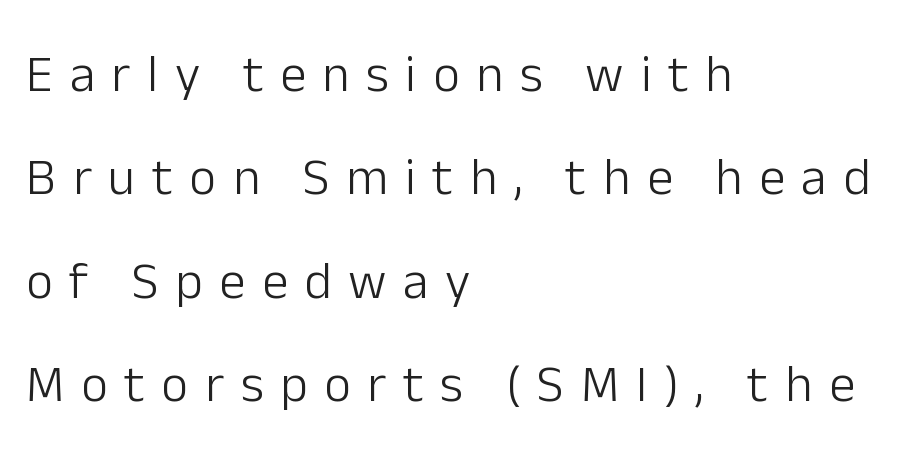
The image shows 52 px light sans-serif type, upright; set left-aligned, loose line spacing (1.99x), unusually wide letter spacing (+0.32 em), not underlined; low stroke contrast and a medium x-height.
